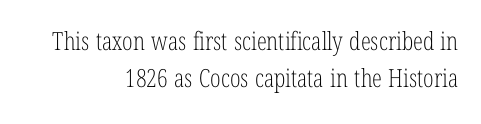
Notice how the stems are strictly vertical — no italics here. Does the leading feel generous? No, just average. The cut favours lightness, reaching ordinary text weight at its darkest. No extra tracking has been applied to these lines.
